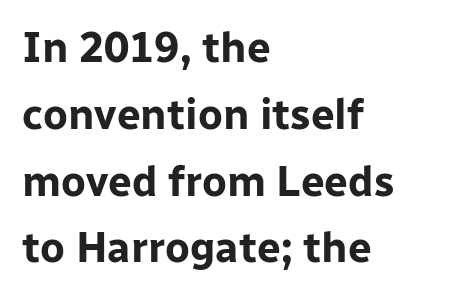
Q: Is the text bold? A: Yes.
Q: Is the text italic (slanted)? A: No, it is upright.
Q: Is the typeface a serif or a sans-serif typeface? A: Sans-serif.
Q: Is the text underlined? A: No.
Q: How is the paragraph aligned? A: Left-aligned.
Q: Is the spacing between letters normal or unusually wide? A: Normal.
Q: Is the spacing between lines tight, normal or loose? A: Normal.
Q: Width (condensed, normal, or wide)? A: Normal.
Q: Stroke contrast? A: Low.
Q: x-height? A: Medium.
Q: Monospaced? A: No.
